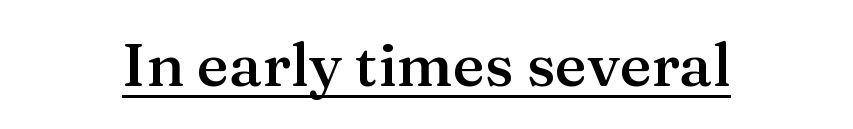
Character widths vary here, with narrow letters taking less room than wide ones. Strokes here are thickened, but only to semibold level. The font family rendered here belongs to the serif group. Standard letterfit; no display-style spreading of the glyphs. The letters stand upright; this is a roman face. Has an underline been added? It has.
